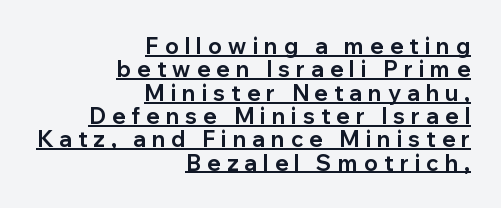
{"italic": "no", "bold": "yes", "underline": "yes", "align": "right", "line_spacing": "tight", "line_spacing_ratio": 1.06, "letter_spacing": "wide", "letter_spacing_em": 0.28, "glyph_px": 22}
